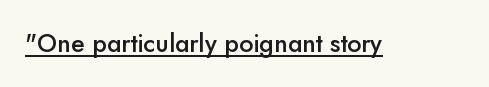
Q: Is the text bold? A: Semi-bold.
Q: Is the text italic (slanted)? A: No, it is upright.
Q: Is the text underlined? A: Yes.
Q: Is the spacing between letters normal or unusually wide? A: Normal.
